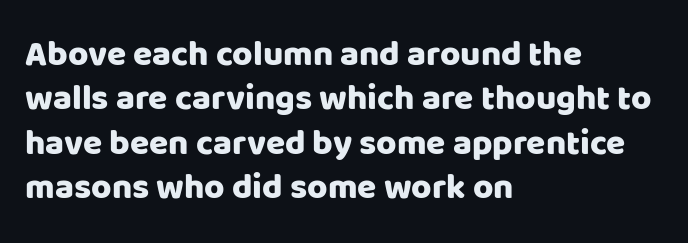
{"serif": "no", "italic": "no", "width": "normal", "stroke_contrast": "low", "x_height": "large", "monospaced": "no", "underline": "no", "align": "left", "line_spacing": "normal", "line_spacing_ratio": 1.27, "letter_spacing": "normal", "letter_spacing_em": 0.0, "glyph_px": 35}
